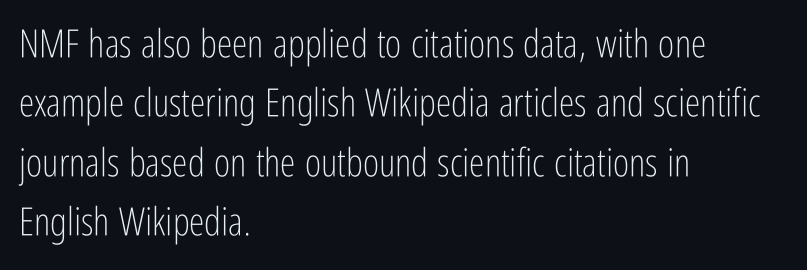
These lines are rendered in a variable-pitch font. Layout note: lines flush left. Successive baselines arrive at the customary interval. Spacing between characters is what you'd get straight out of the box. Ordinary non-slanted type is in use. Only glyphs here, with clear space below each row.
